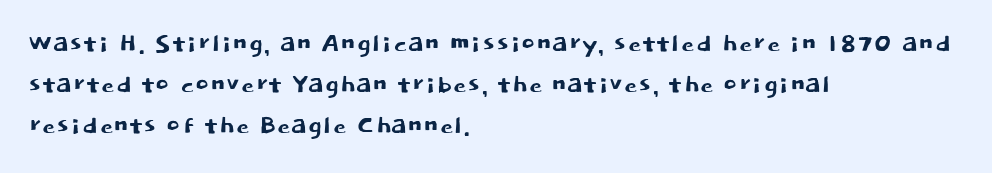
{"serif": "no", "italic": "no", "width": "normal", "stroke_contrast": "low", "x_height": "large", "monospaced": "no", "underline": "no", "align": "left", "line_spacing": "normal", "line_spacing_ratio": 1.25, "letter_spacing": "normal", "letter_spacing_em": 0.0, "glyph_px": 33}
